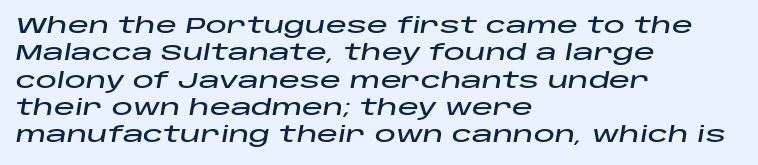
Letters rest on an invisible, unmarked baseline. Observe the ordinary spacing: letters are neighbours, not strangers. In terms of leading, this rendering sits right in the middle. These lines were composed using italics. Leftover space on each line is placed entirely after the last word.
